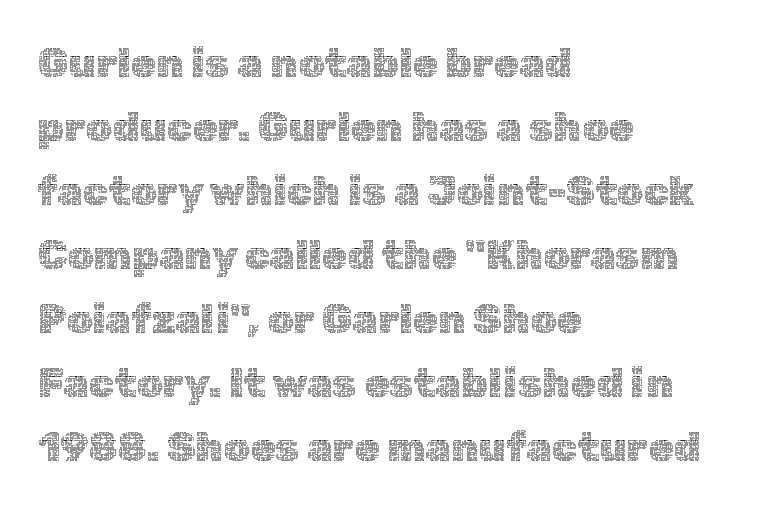
Bold? No — there's no thickening of the strokes. Is this a fixed-width face? No — the glyphs have proportional, varying widths. Whoever set this chose a conventional vertical rhythm. It's the straight-up-and-down kind of type.
